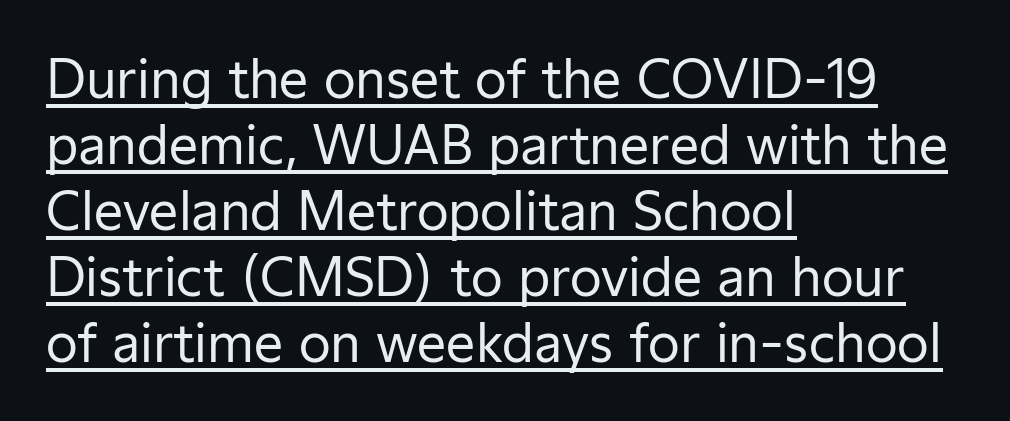
{"serif": "no", "italic": "no", "bold": "no", "weight": "regular", "width": "normal", "stroke_contrast": "low", "x_height": "medium", "monospaced": "no", "underline": "yes", "align": "left", "line_spacing": "normal", "line_spacing_ratio": 1.27, "letter_spacing": "normal", "letter_spacing_em": 0.0, "glyph_px": 52}
